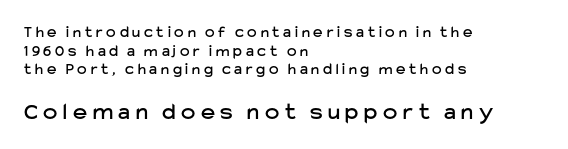
The image shows 24 px text type, upright; set left-aligned, line spacing 1.17x, unusually wide letter spacing (+0.24 em), not underlined; the second (bottom) block is 1.5x larger.
